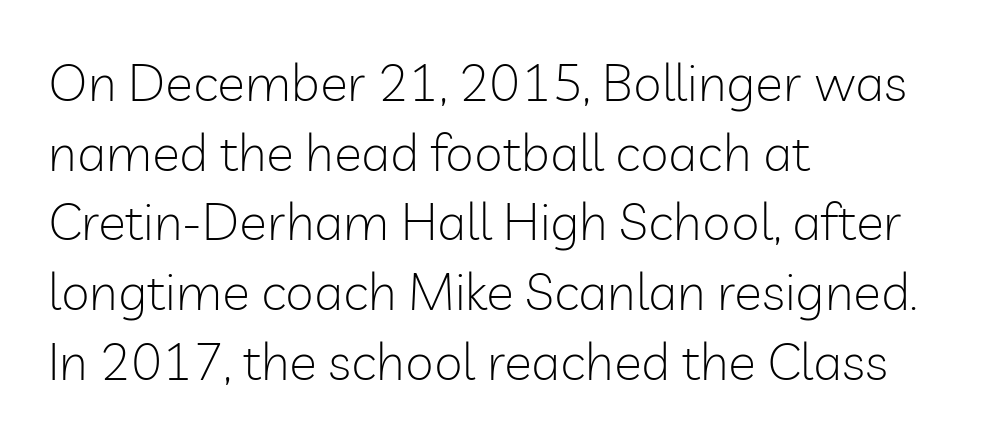
The strokes carry an ordinary text weight at most. Think of a printed novel: that variable character pitch is what you see here. Designer's note — italics off, roman on. This block has exactly the height ordinary leading produces. No feet cap the strokes, marking this as sans-serif type.
